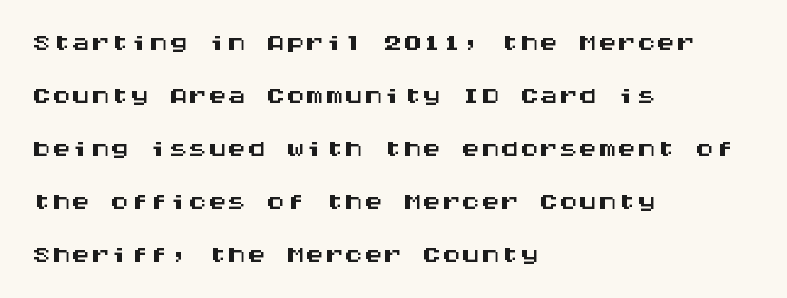
The image shows 39 px wide sans-serif type, upright, monospaced; set left-aligned, normal line spacing (1.36x), normal letter spacing, not underlined; medium stroke contrast and a large x-height.
